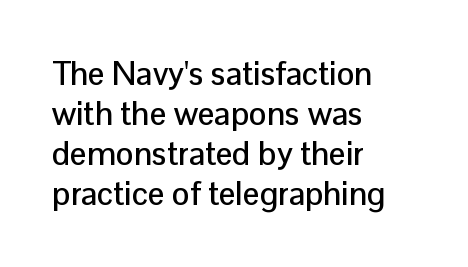
Horizontally, the lines are justified to the leading edge only. Plain, unruled lines of type. Tall strokes in this sample are plumb rather than angled. Is this a fixed-width face? No — the glyphs have proportional, varying widths. The designer went with a sans here, leaving each stem footless. Standard letterfit; no display-style spreading of the glyphs.
